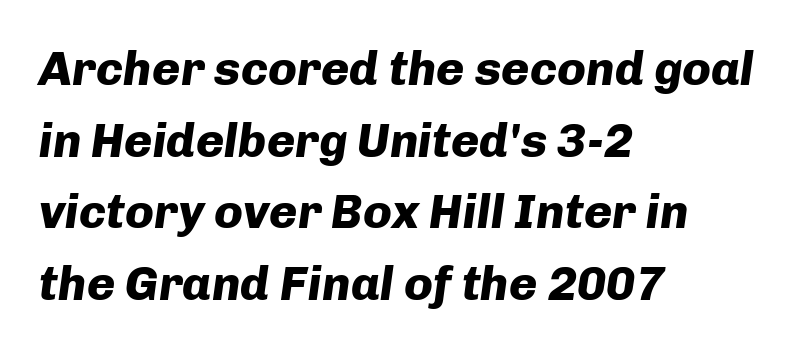
A typesetter would call this proportional, since set widths differ per character. The gaps between neighbouring characters are ordinary and unremarkable. Layout note: lines flush left. These words are printed bold, with thick strokes throughout.
